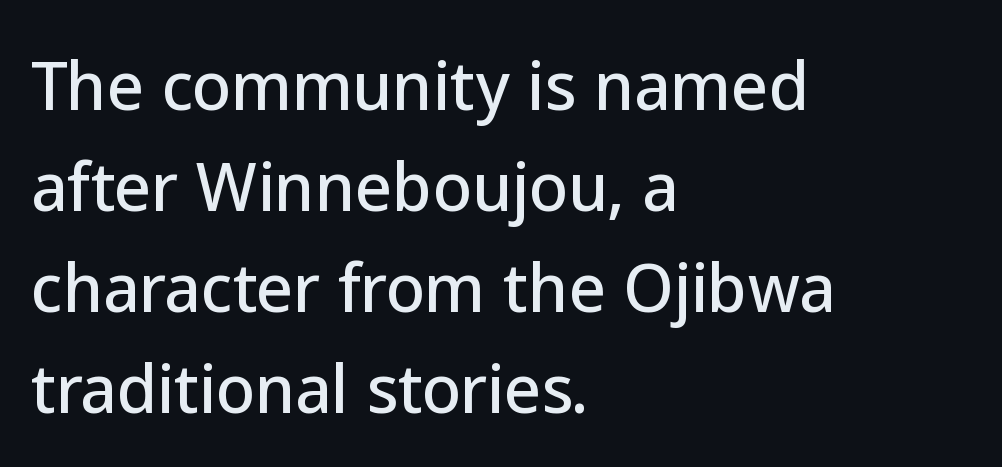
Q: Is the text italic (slanted)? A: No, it is upright.
Q: Is the typeface a serif or a sans-serif typeface? A: Sans-serif.
Q: Is the text underlined? A: No.
Q: How is the paragraph aligned? A: Left-aligned.
Q: Is the spacing between letters normal or unusually wide? A: Normal.
Q: Is the spacing between lines tight, normal or loose? A: Normal.
Q: Width (condensed, normal, or wide)? A: Normal.
Q: Stroke contrast? A: Low.
Q: x-height? A: Medium.
Q: Monospaced? A: No.
